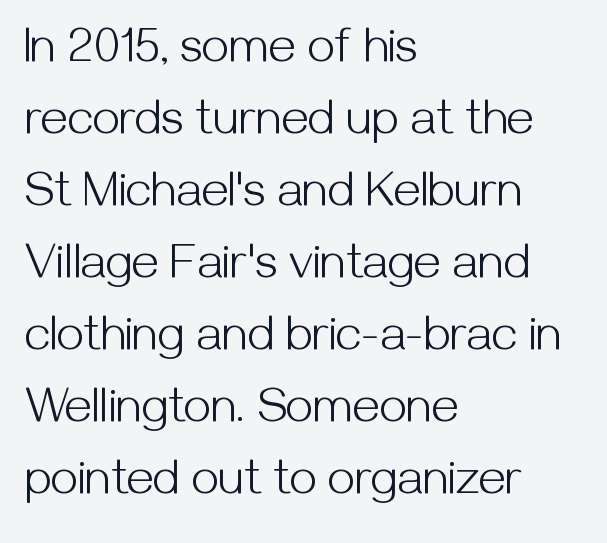
The image shows 49 px light sans-serif type, upright; set left-aligned, normal line spacing (1.47x), normal letter spacing, not underlined; medium stroke contrast and a medium x-height.
